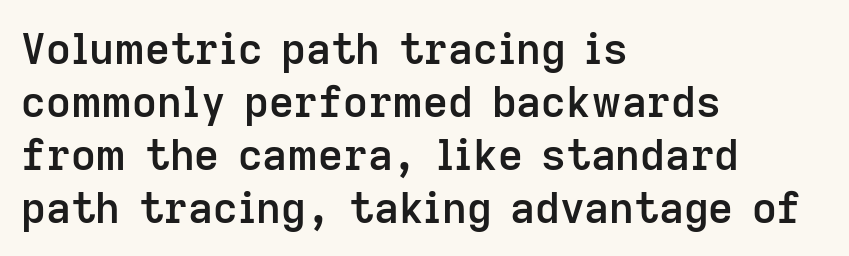
Q: Is the text bold? A: Semi-bold.
Q: Is the text italic (slanted)? A: No, it is upright.
Q: Is the typeface a serif or a sans-serif typeface? A: Sans-serif.
Q: Is the text underlined? A: No.
Q: How is the paragraph aligned? A: Left-aligned.
Q: Is the spacing between letters normal or unusually wide? A: Normal.
Q: Width (condensed, normal, or wide)? A: Normal.
Q: Stroke contrast? A: Low.
Q: x-height? A: Medium.
Q: Monospaced? A: No.
